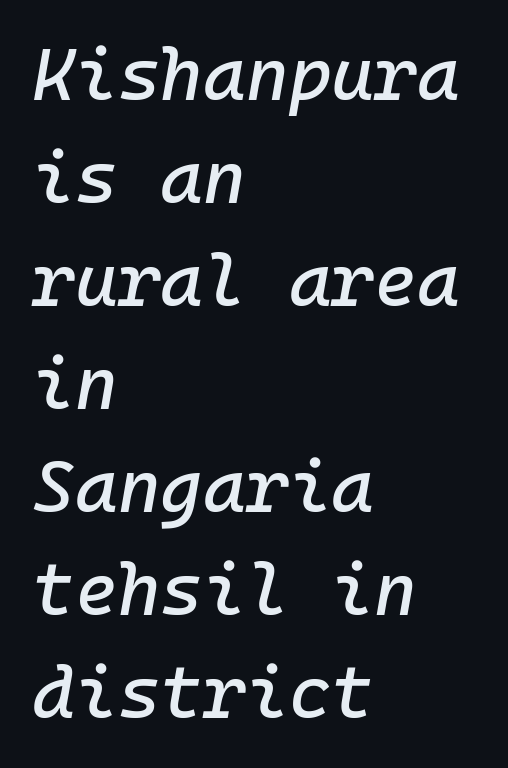
{"italic": "yes", "lean": "right", "slant_degrees": 10, "width": "normal", "stroke_contrast": "low", "x_height": "medium", "monospaced": "yes", "underline": "no", "align": "left", "line_spacing": "normal", "line_spacing_ratio": 1.41, "letter_spacing": "normal", "letter_spacing_em": 0.0, "glyph_px": 73}
